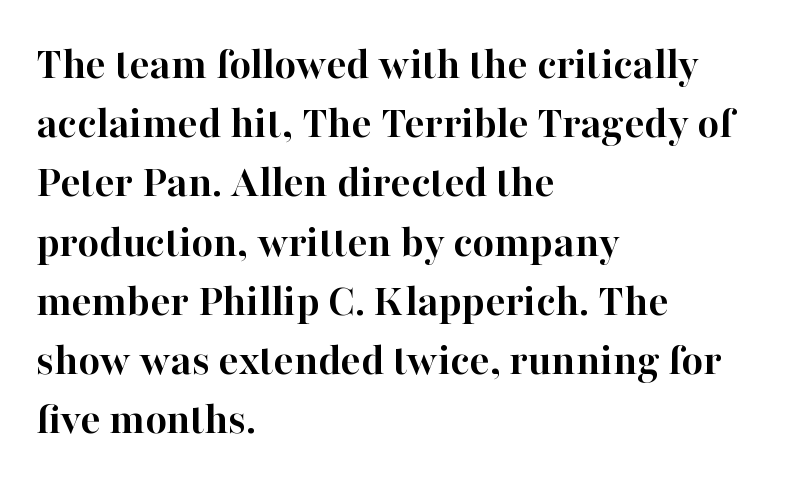
Q: Is the text bold? A: Yes.
Q: Is the text italic (slanted)? A: No, it is upright.
Q: Is the typeface a serif or a sans-serif typeface? A: Serif.
Q: Is the text underlined? A: No.
Q: How is the paragraph aligned? A: Left-aligned.
Q: Is the spacing between letters normal or unusually wide? A: Normal.
Q: Is the spacing between lines tight, normal or loose? A: Normal.
Q: Width (condensed, normal, or wide)? A: Normal.
Q: Stroke contrast? A: High.
Q: x-height? A: Medium.
Q: Monospaced? A: No.
